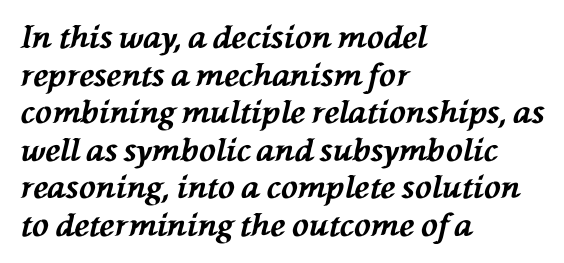
A typesetter would call this proportional, since set widths differ per character. Quick note: italic. The tracking reads as untouched default to a designer's eye. Heft: maximum for text — a bold.
